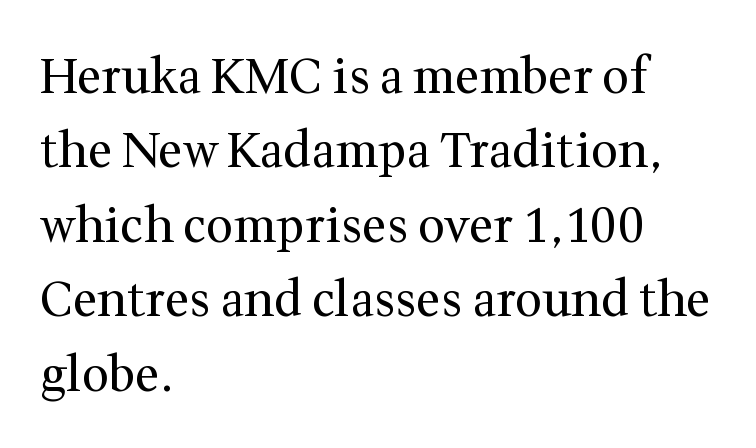
{"serif": "yes", "italic": "no", "bold": "no", "weight": "regular", "width": "normal", "stroke_contrast": "medium", "x_height": "medium", "monospaced": "no", "underline": "no", "align": "left", "line_spacing": "normal", "line_spacing_ratio": 1.55, "letter_spacing": "normal", "letter_spacing_em": 0.0, "glyph_px": 48}
